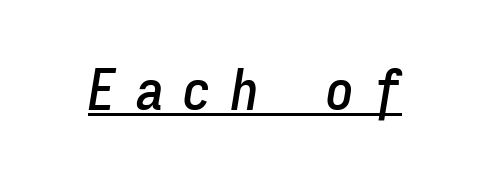
Q: Is the text italic (slanted)? A: Yes, it leans right by about 9 degrees.
Q: Is the text underlined? A: Yes.
Q: Is the spacing between letters normal or unusually wide? A: Unusually wide.
Q: Width (condensed, normal, or wide)? A: Condensed.
Q: Stroke contrast? A: Low.
Q: x-height? A: Medium.
Q: Monospaced? A: Yes.
